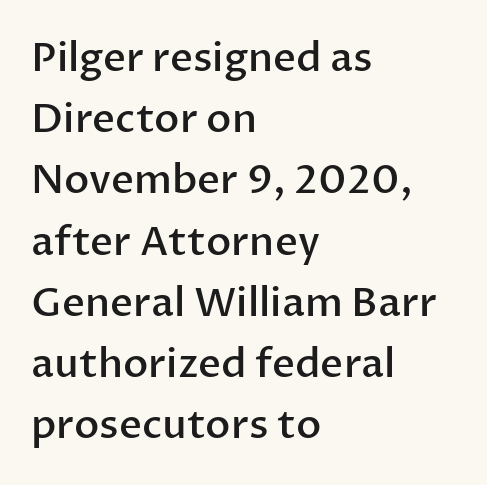
Leftover space on each line is placed entirely after the last word. The zone under the glyphs is completely vacant. What kind of face is this? One without serifs — a sans. Posture: upright roman.
